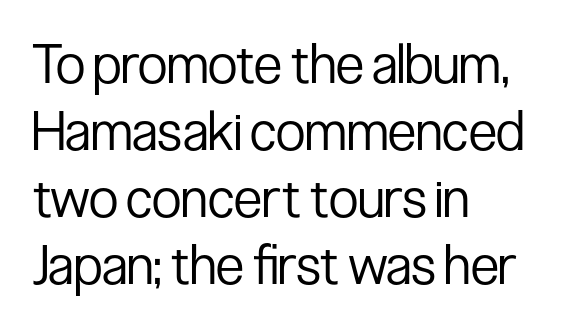
The image shows 54 px regular-weight, condensed sans-serif type, upright; set left-aligned, line spacing 1.24x, normal letter spacing, not underlined; low stroke contrast and a medium x-height.
